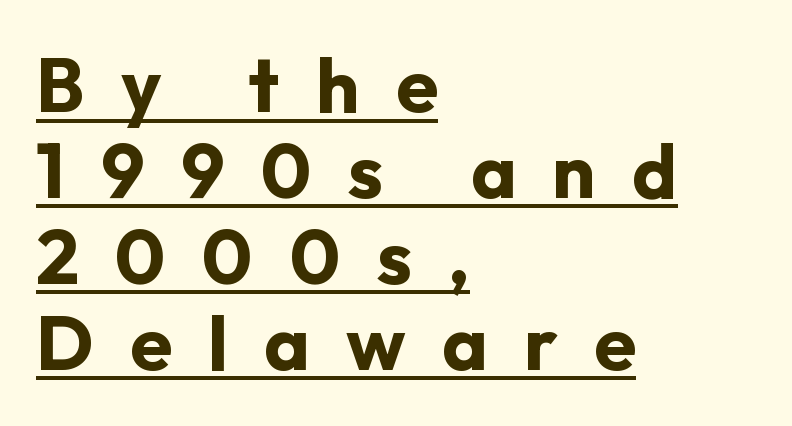
The rendering uses natural spacing where letterforms have individual widths. How heavy is the stroke? Heavy — this is a bold. Like a heading marked for emphasis, these lines bear an underscore. Posture: upright roman.
